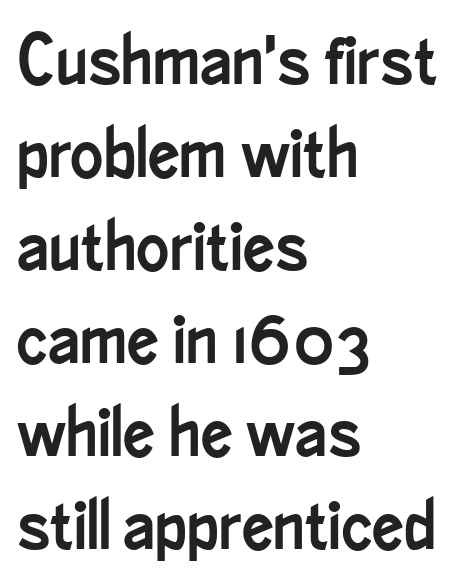
Q: Is the text italic (slanted)? A: No, it is upright.
Q: Is the typeface a serif or a sans-serif typeface? A: Sans-serif.
Q: Is the text underlined? A: No.
Q: How is the paragraph aligned? A: Left-aligned.
Q: Is the spacing between letters normal or unusually wide? A: Normal.
Q: Is the spacing between lines tight, normal or loose? A: Normal.
Q: Width (condensed, normal, or wide)? A: Condensed.
Q: Stroke contrast? A: Low.
Q: x-height? A: Small.
Q: Monospaced? A: No.
